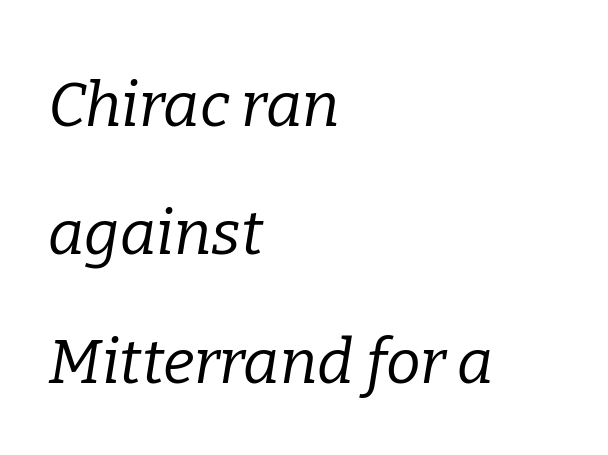
The image shows 62 px regular-weight serif type, italic (leaning right); set left-aligned, loose line spacing (2.07x), normal letter spacing, not underlined; low stroke contrast and a medium x-height.
